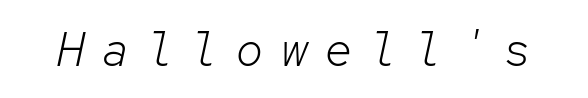
Do the characters align in a grid? Yes, the font is monospaced. On a weight scale, this lands at 450 or below. Each word looks stretched out because of the extra space between its letters. You can tell it's italic because the verticals aren't actually vertical. Descender tails drop into unmarked territory.
